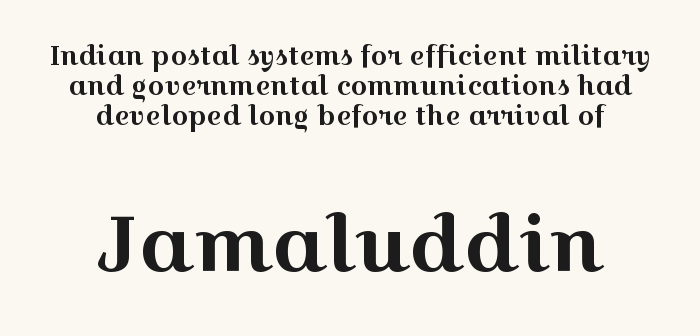
The image shows 77 px wide serif type, upright; set centered, tight line spacing (1.15x), normal letter spacing, not underlined; the second (bottom) block is 2.96x larger; a medium x-height.
